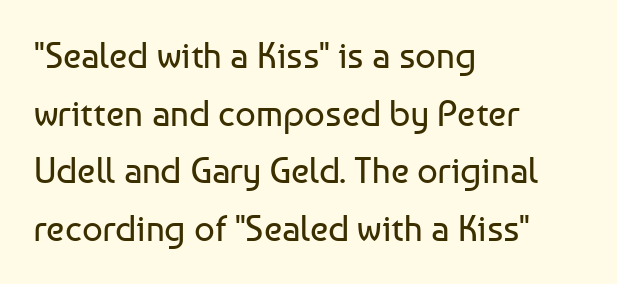
The letters stand straight up with perfectly vertical stems. This rendering features lettering with no underline. Successive baselines arrive at the customary interval. Counters stay open thanks to moderate or lighter strokes. Standard letterfit; no display-style spreading of the glyphs.
